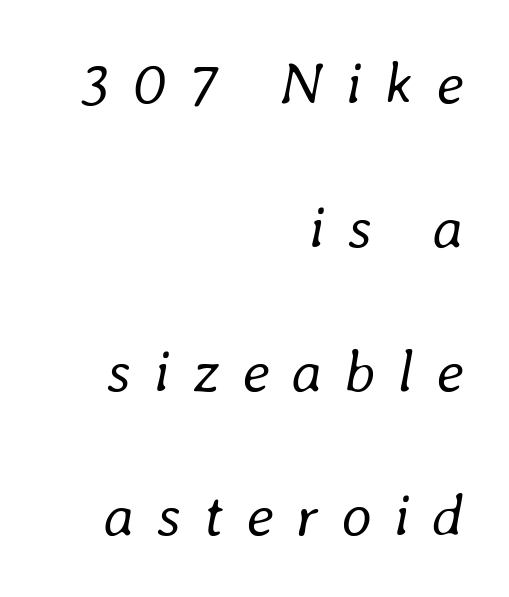
The gaps between neighbouring characters are conspicuously large. Is the type slanted? Yes — the strokes lean at a clear angle. Note the varied advance widths — an 'i' is clearly narrower than an 'm'. Letters have the restrained weight of plain body copy at most. Beneath every word, the page is bare. Compared with typical paragraphs, the rows here are farther apart.
